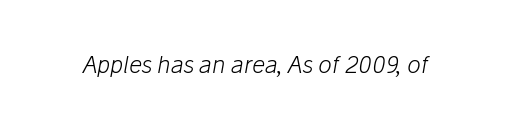
Q: Is the text bold? A: No.
Q: Is the text italic (slanted)? A: Yes, it leans right by about 10 degrees.
Q: Is the text underlined? A: No.
Q: Is the spacing between letters normal or unusually wide? A: Normal.
